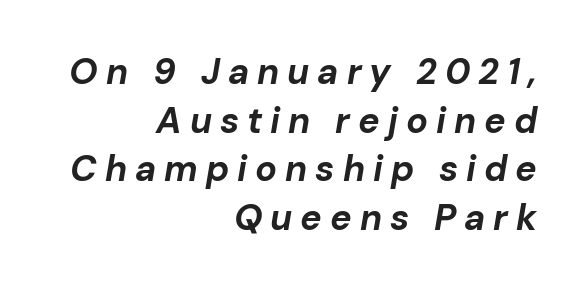
Q: Is the text bold? A: Yes.
Q: Is the text italic (slanted)? A: Yes, it leans right by about 10 degrees.
Q: Is the text underlined? A: No.
Q: How is the paragraph aligned? A: Right-aligned.
Q: Is the spacing between letters normal or unusually wide? A: Unusually wide.
Q: Is the spacing between lines tight, normal or loose? A: Normal.
Q: Width (condensed, normal, or wide)? A: Normal.
Q: Stroke contrast? A: Low.
Q: x-height? A: Medium.
Q: Monospaced? A: No.
